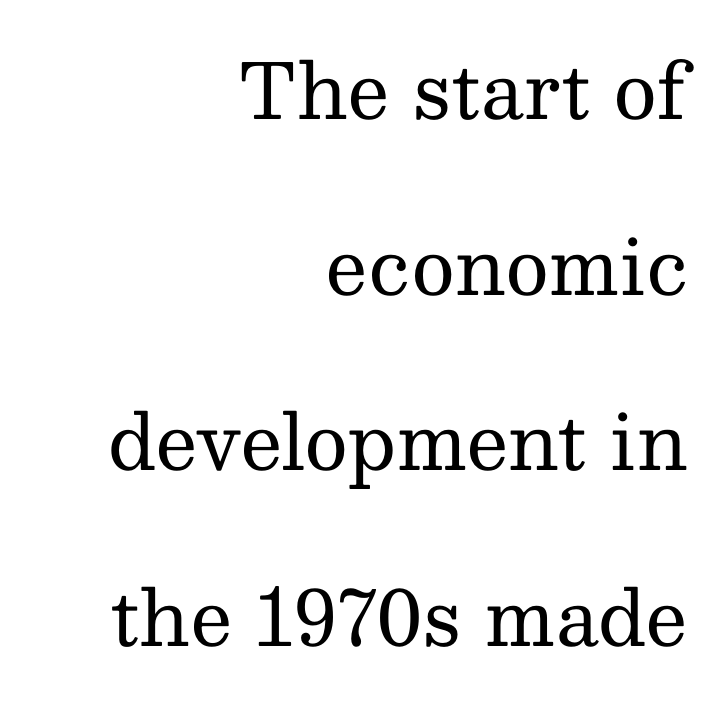
Think of a printed novel: that variable character pitch is what you see here. The typesetting does not lean heavy: it is not bold. A typesetter would call this zero additional tracking. Look at the bottom of the vertical strokes: they flare into serifs here. What's the leading like? Stretched, with rows far apart. A clean baseline with only descenders dipping below it.
